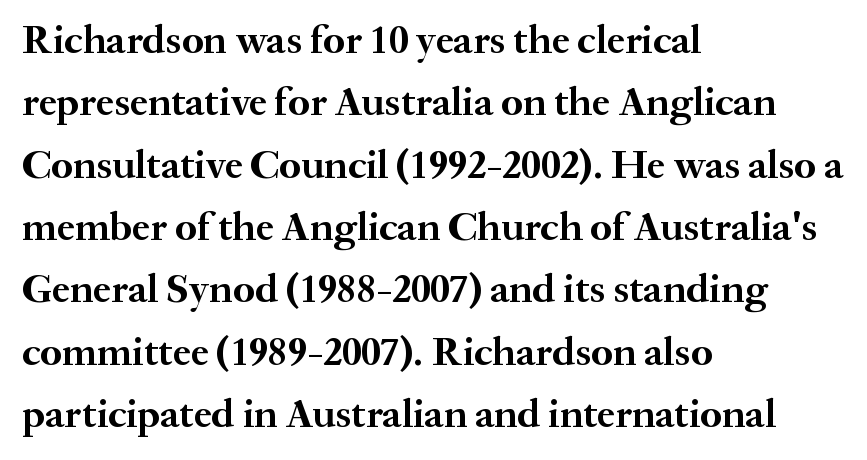
{"serif": "yes", "italic": "no", "bold": "yes", "weight": "semibold", "width": "normal", "stroke_contrast": "medium", "x_height": "small", "monospaced": "no", "underline": "no", "align": "left", "line_spacing": "normal", "line_spacing_ratio": 1.52, "letter_spacing": "normal", "letter_spacing_em": 0.0, "glyph_px": 41}
